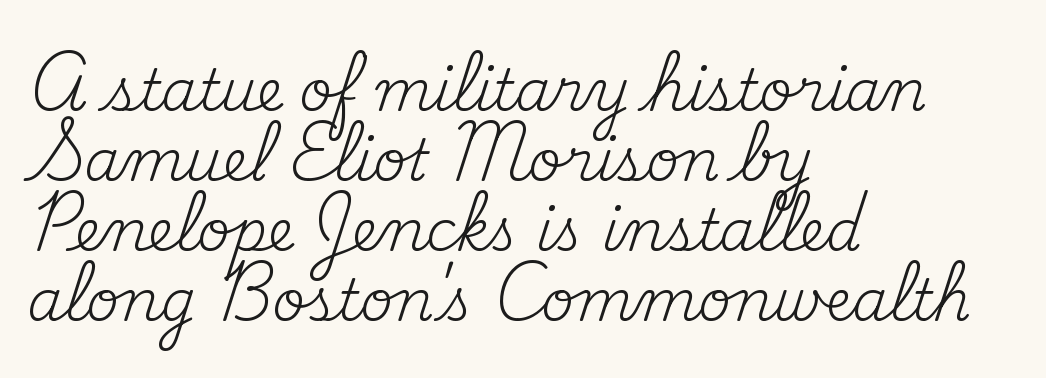
{"serif": "yes", "bold": "no", "weight": "regular", "width": "normal", "stroke_contrast": "medium", "x_height": "small", "monospaced": "no", "underline": "no", "align": "left", "line_spacing_ratio": 1.23, "letter_spacing": "normal", "letter_spacing_em": 0.0, "glyph_px": 57}
